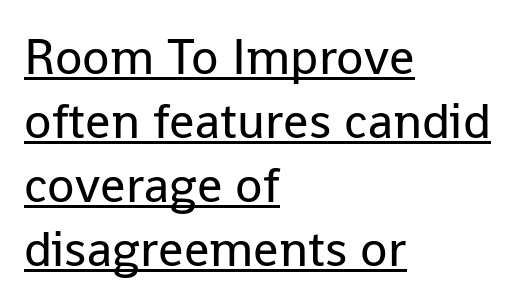
The passage shown is underscored from start to finish. The strokes carry an ordinary text weight at most. Does the lettering tilt? It doesn't — this is upright. Rows of type keep a routine distance in the vertical direction.
